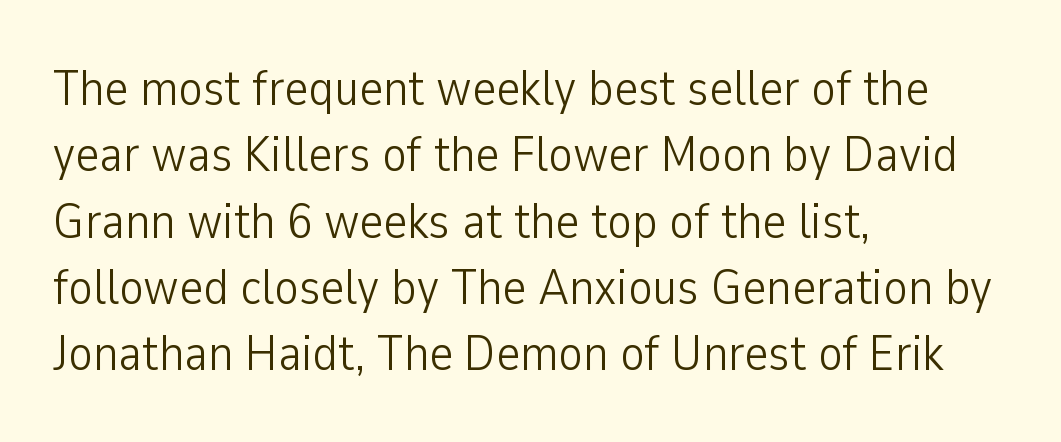
Q: Is the text bold? A: No.
Q: Is the text italic (slanted)? A: No, it is upright.
Q: Is the typeface a serif or a sans-serif typeface? A: Sans-serif.
Q: Is the text underlined? A: No.
Q: How is the paragraph aligned? A: Left-aligned.
Q: Is the spacing between letters normal or unusually wide? A: Normal.
Q: Is the spacing between lines tight, normal or loose? A: Normal.
Q: Width (condensed, normal, or wide)? A: Condensed.
Q: Stroke contrast? A: Low.
Q: x-height? A: Medium.
Q: Monospaced? A: No.
